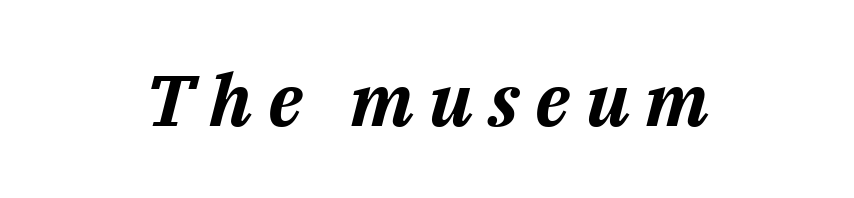
Nobody drew a line under any word here. These lines are rendered in a variable-pitch font. Here the glyphs are tracked loosely, breaking word shapes into spaced letters. The whole block is typeset with a tilt. These lines carry a lot of weight — the face is fully bold.
